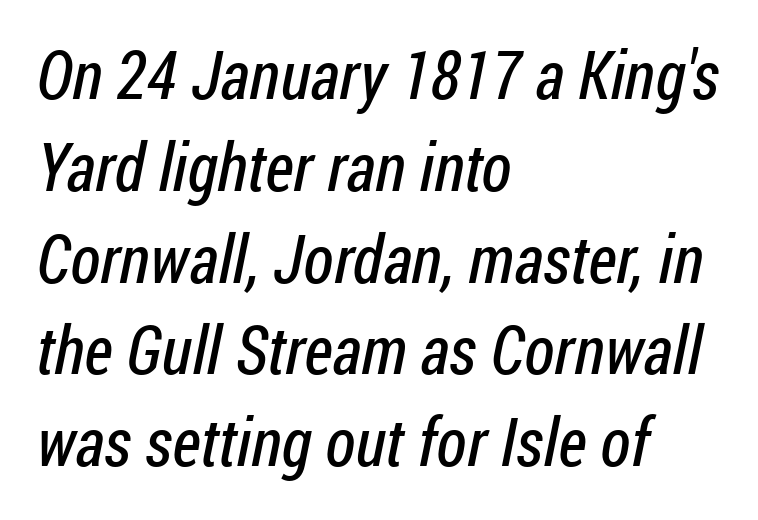
Q: Is the text bold? A: No.
Q: Is the typeface a serif or a sans-serif typeface? A: Sans-serif.
Q: Is the text underlined? A: No.
Q: How is the paragraph aligned? A: Left-aligned.
Q: Is the spacing between letters normal or unusually wide? A: Normal.
Q: Is the spacing between lines tight, normal or loose? A: Normal.
Q: Width (condensed, normal, or wide)? A: Condensed.
Q: Stroke contrast? A: Low.
Q: x-height? A: Medium.
Q: Monospaced? A: No.
